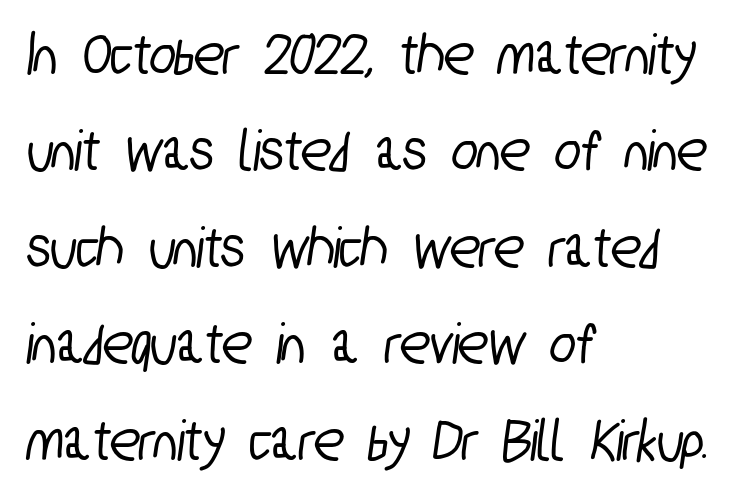
The image shows 61 px condensed sans-serif type; set left-aligned, normal line spacing (1.58x), normal letter spacing, not underlined; low stroke contrast and a medium x-height.
